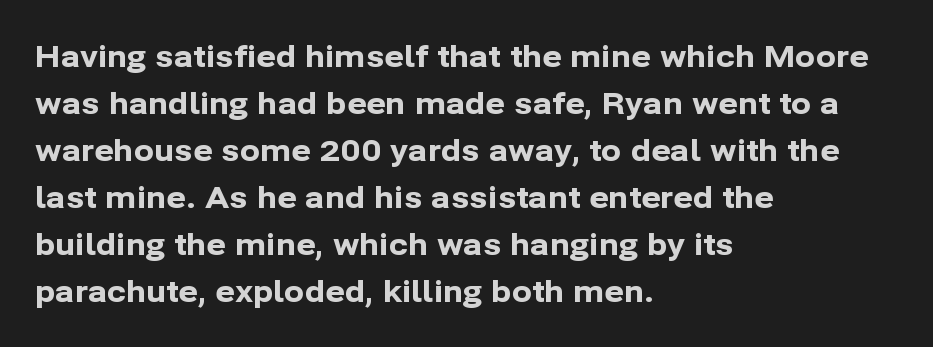
The image shows 30 px bold sans-serif type, upright; set left-aligned, normal line spacing (1.57x), normal letter spacing, not underlined; low stroke contrast and a medium x-height.
